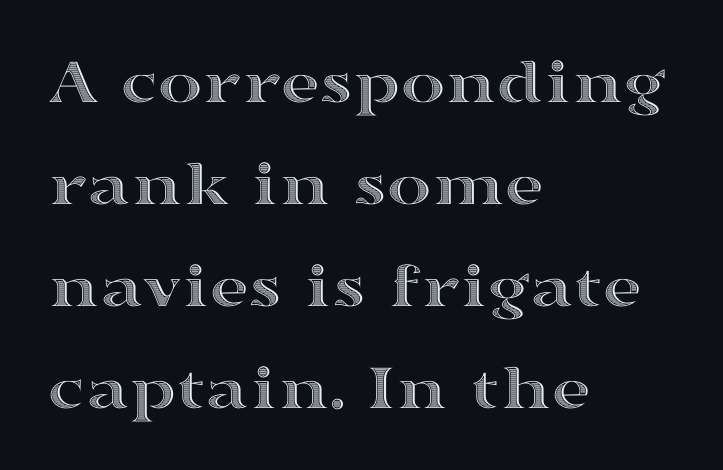
The image shows 67 px wide type, upright; set left-aligned, normal line spacing (1.52x), normal letter spacing, not underlined; a medium x-height.
